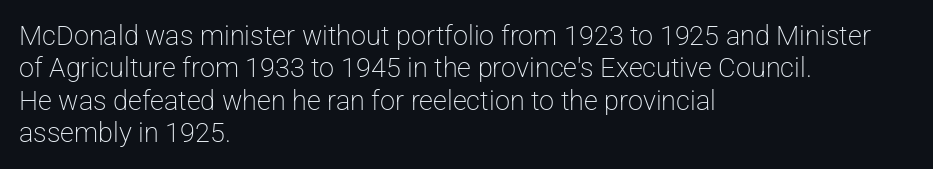
The font is comparable to plain body text, perhaps lighter. Line starts are locked; line ends wander. Nothing unusual about the tracking: characters are spaced as the font intends. The type sits square on the baseline with zero lean. Rule under the text: the space is simply empty.
